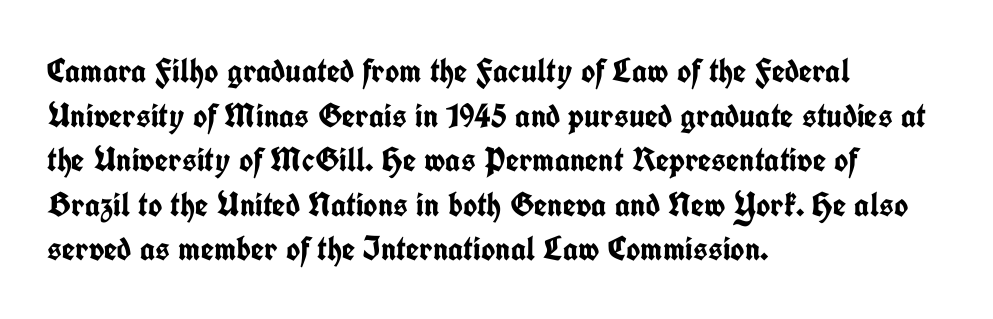
The image shows 34 px semibold, condensed sans-serif type, upright; set left-aligned, normal line spacing (1.31x), normal letter spacing, not underlined; low stroke contrast and a medium x-height.
